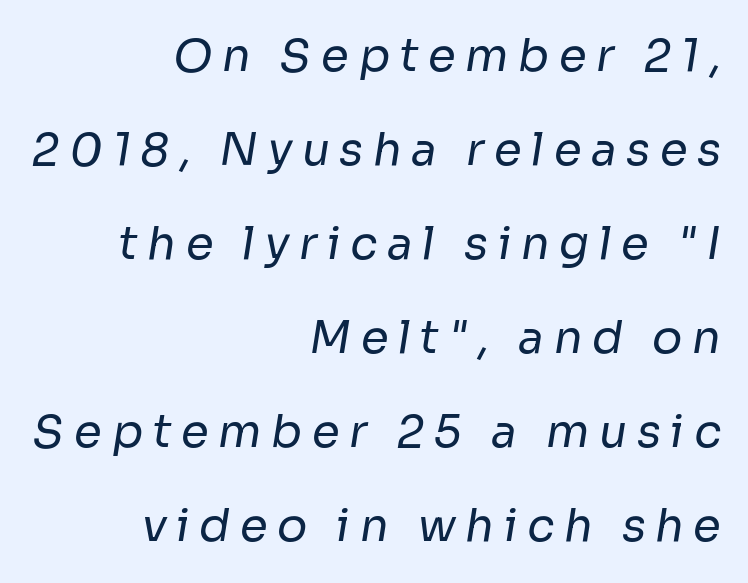
{"serif": "no", "bold": "no", "weight": "regular", "width": "normal", "stroke_contrast": "low", "x_height": "medium", "monospaced": "no", "underline": "no", "align": "right", "line_spacing": "loose", "line_spacing_ratio": 2.09, "letter_spacing": "wide", "letter_spacing_em": 0.21, "glyph_px": 45}
